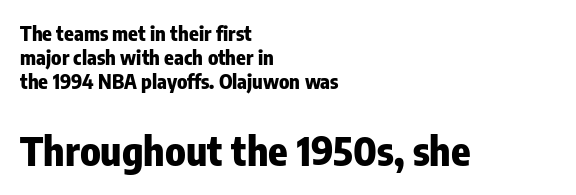
Q: Is the text bold? A: Yes.
Q: Is the text italic (slanted)? A: No, it is upright.
Q: Is the typeface a serif or a sans-serif typeface? A: Sans-serif.
Q: Is the text underlined? A: No.
Q: How is the paragraph aligned? A: Left-aligned.
Q: Is the spacing between letters normal or unusually wide? A: Normal.
Q: Which block of text is set in a larger size, the first (top) or the second (bottom)? A: The second (bottom) one.
Q: Width (condensed, normal, or wide)? A: Condensed.
Q: Stroke contrast? A: Low.
Q: x-height? A: Medium.
Q: Monospaced? A: No.
